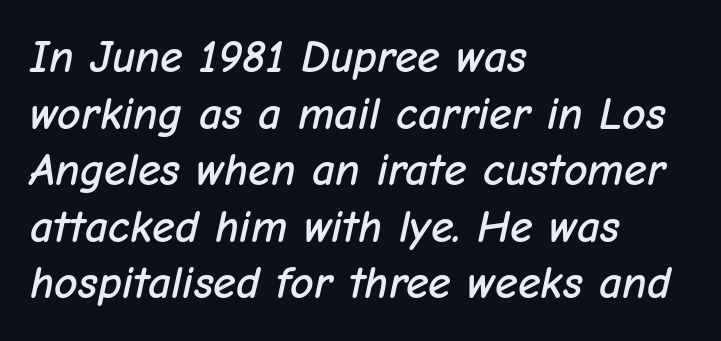
The image shows 46 px text type, italic (leaning right); set left-aligned, line spacing 1.23x, normal letter spacing, not underlined; low stroke contrast and a medium x-height.
